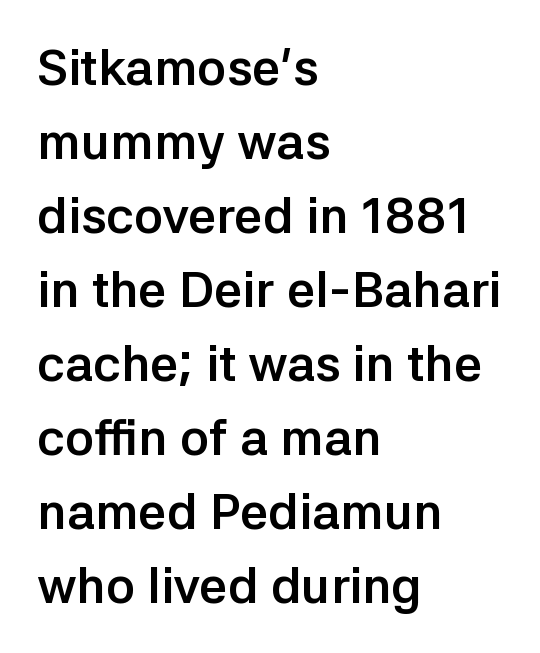
The image shows 50 px semibold sans-serif type, upright; set left-aligned, normal line spacing (1.48x), normal letter spacing, not underlined; low stroke contrast and a medium x-height.
